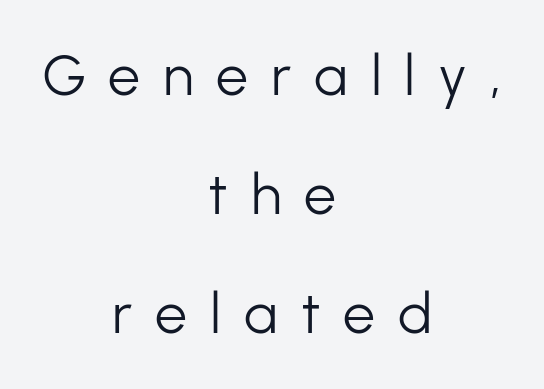
{"serif": "no", "italic": "no", "bold": "no", "weight": "light", "width": "normal", "stroke_contrast": "low", "x_height": "medium", "monospaced": "no", "underline": "no", "align": "center", "line_spacing": "loose", "line_spacing_ratio": 2.09, "letter_spacing": "wide", "letter_spacing_em": 0.4, "glyph_px": 57}
